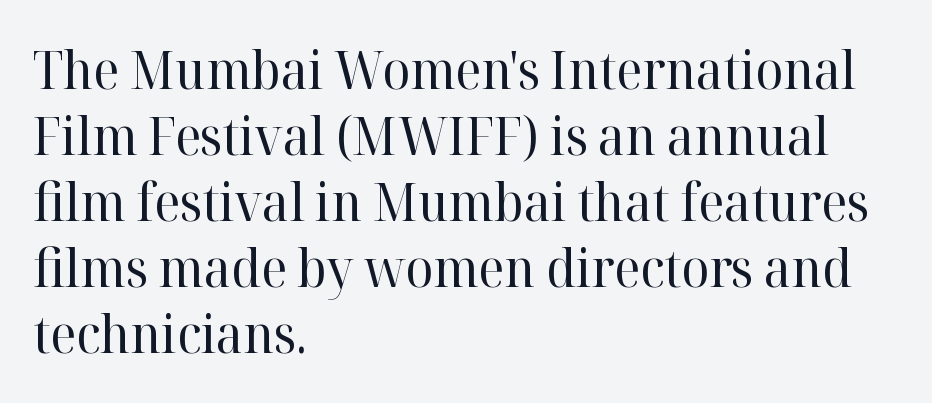
Q: Is the text bold? A: No.
Q: Is the text italic (slanted)? A: No, it is upright.
Q: Is the typeface a serif or a sans-serif typeface? A: Serif.
Q: Is the text underlined? A: No.
Q: How is the paragraph aligned? A: Left-aligned.
Q: Is the spacing between letters normal or unusually wide? A: Normal.
Q: Is the spacing between lines tight, normal or loose? A: Normal.
Q: Width (condensed, normal, or wide)? A: Normal.
Q: Stroke contrast? A: High.
Q: x-height? A: Medium.
Q: Monospaced? A: No.
